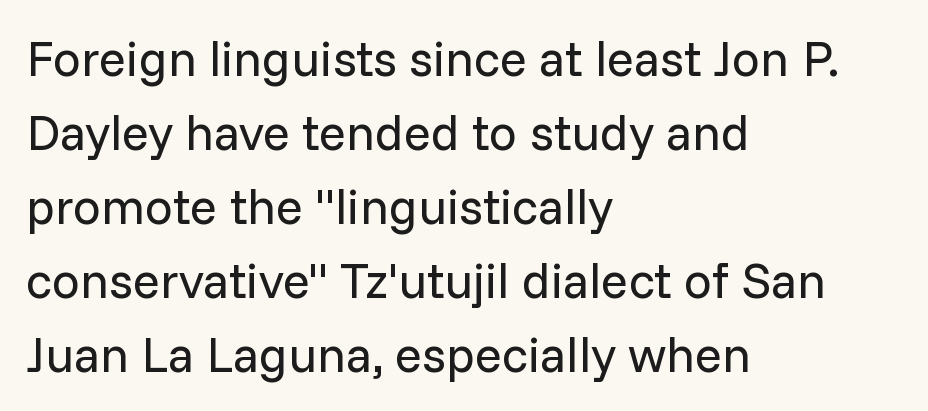
Designer's note — italics off, roman on. The characters are drawn with everyday or finer stroke widths. Successive baselines arrive at the customary interval. The text was rendered using a sans face with plain stroke endings. Each letter keeps its own natural width here, so spacing adapts to shape. The ragged edge is on the right, which tells us the setting is flush left.
